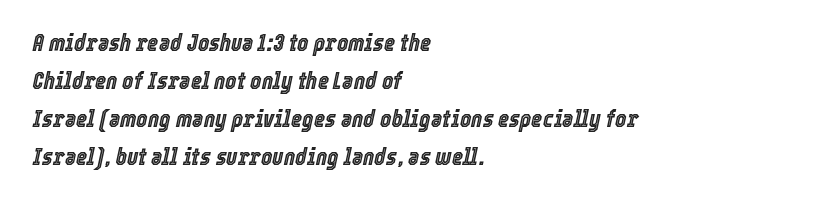
{"italic": "yes", "lean": "right", "slant_degrees": 12, "underline": "no", "align": "left", "line_spacing": "normal", "line_spacing_ratio": 1.59, "letter_spacing": "normal", "letter_spacing_em": 0.0, "glyph_px": 24}
